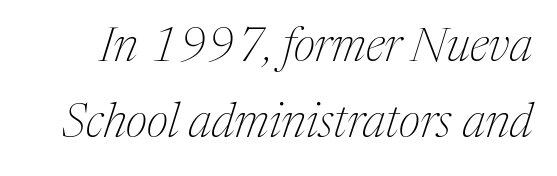
{"serif": "yes", "italic": "yes", "lean": "right", "slant_degrees": 17, "bold": "no", "weight": "thin", "width": "normal", "stroke_contrast": "medium", "x_height": "medium", "monospaced": "no", "underline": "no", "line_spacing": "normal", "line_spacing_ratio": 1.59, "letter_spacing": "normal", "letter_spacing_em": 0.0, "glyph_px": 48}
